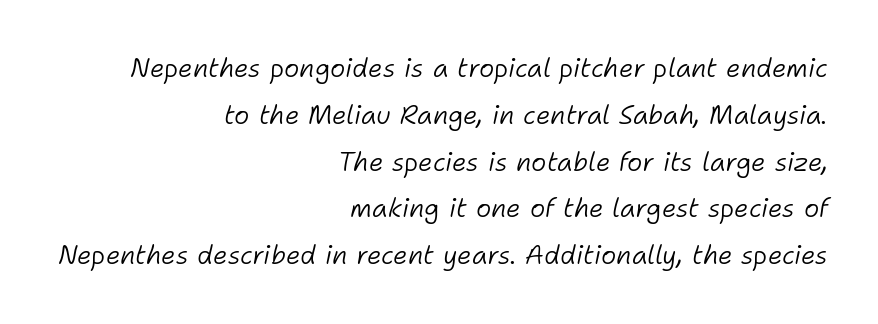
The image shows 26 px text type, italic (leaning right); set right-aligned, line spacing 1.8x, normal letter spacing, not underlined.
